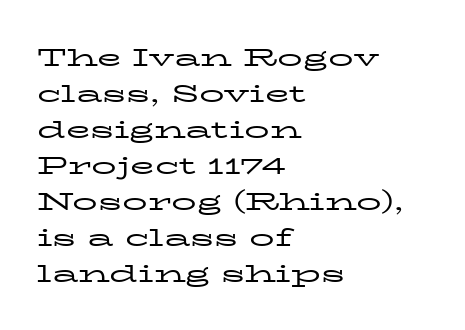
The rendering anchors every line to the left-hand side. Words appear dense and cohesive because spacing is normal. Does the leading feel generous? No, just average. A quiet, ordinary-to-light weight characterises the typeface.
